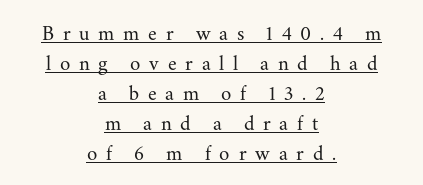
Q: Is the text bold? A: No.
Q: Is the text italic (slanted)? A: No, it is upright.
Q: Is the text underlined? A: Yes.
Q: How is the paragraph aligned? A: Centered.
Q: Is the spacing between letters normal or unusually wide? A: Unusually wide.
Q: Is the spacing between lines tight, normal or loose? A: Normal.
